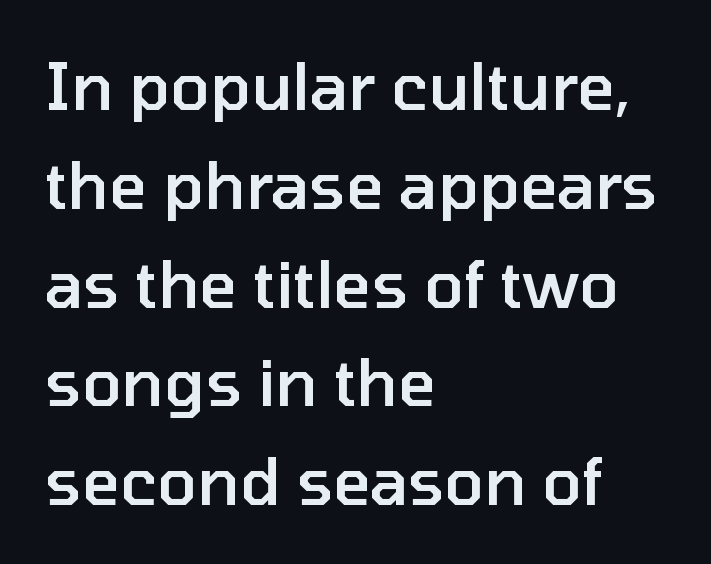
The paragraph shown leans on its left margin. Decoration check: the copy has no underline. Characters follow at the spacing the type designer built in. Think of a printed novel: that variable character pitch is what you see here.
